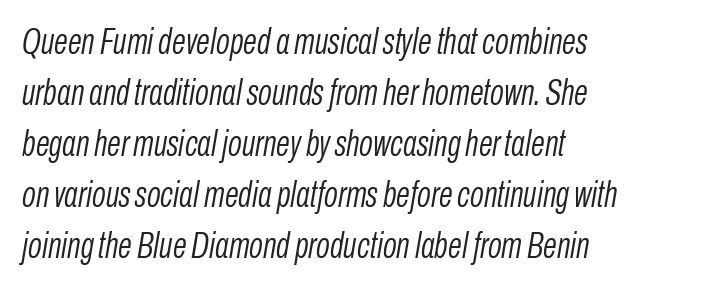
Q: Is the text bold? A: No.
Q: Is the text italic (slanted)? A: Yes, it leans right by about 10 degrees.
Q: Is the text underlined? A: No.
Q: How is the paragraph aligned? A: Left-aligned.
Q: Is the spacing between letters normal or unusually wide? A: Normal.
Q: Is the spacing between lines tight, normal or loose? A: Normal.
Q: Width (condensed, normal, or wide)? A: Condensed.
Q: Stroke contrast? A: Low.
Q: x-height? A: Medium.
Q: Monospaced? A: No.
